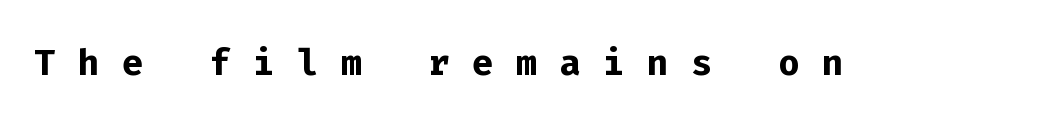
{"serif": "no", "italic": "no", "bold": "yes", "weight": "semibold", "width": "normal", "stroke_contrast": "low", "x_height": "medium", "monospaced": "yes", "underline": "no", "letter_spacing": "wide", "letter_spacing_em": 0.45, "glyph_px": 50}
